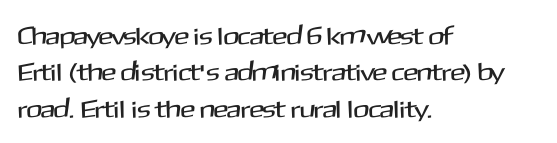
The image shows 25 px text type, upright; set left-aligned, normal line spacing (1.46x), normal letter spacing, not underlined.
